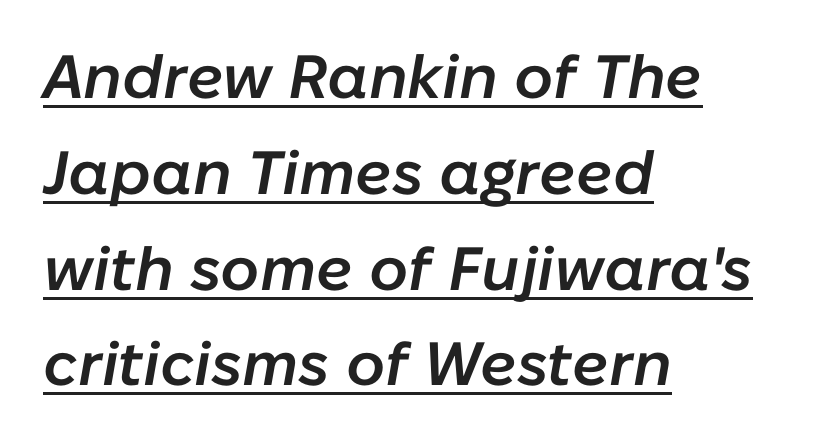
A typographer would call this underscored text. Look at the stroke-to-counter ratio: somewhat heavy, a semibold. In terms of posture, this sample is oblique. One-word summary of the alignment: left. The letters sit at their default tracking, neither squeezed nor spread. Leading: standard.
